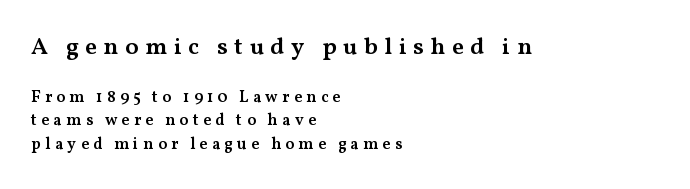
{"italic": "no", "bold": "semi", "underline": "no", "align": "left", "line_spacing": "normal", "line_spacing_ratio": 1.48, "letter_spacing": "wide", "letter_spacing_em": 0.27, "larger_block": "first", "size_ratio": 1.5, "glyph_px": 24}
